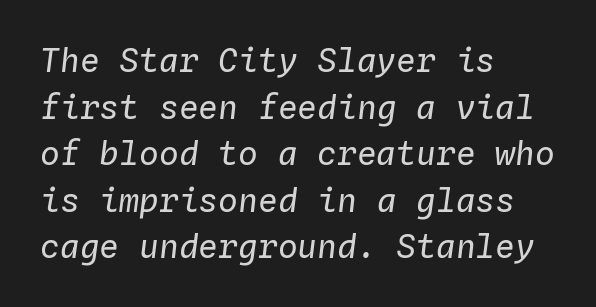
The image shows 33 px regular-weight type, italic (leaning right), monospaced; set left-aligned, normal line spacing (1.41x), normal letter spacing, not underlined; low stroke contrast and a medium x-height.
